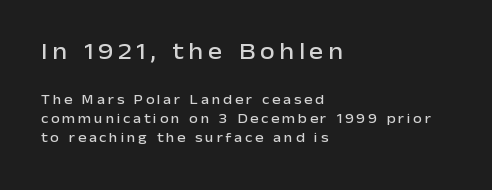
The image shows 24 px text type, upright; set left-aligned, normal line spacing (1.36x), not underlined; the first (top) block is 1.71x larger.
